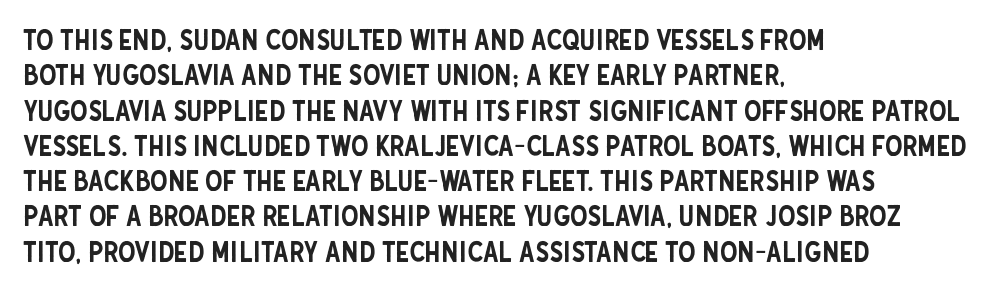
{"serif": "no", "italic": "no", "width": "condensed", "stroke_contrast": "low", "x_height": "large", "monospaced": "no", "underline": "no", "align": "left", "line_spacing": "normal", "line_spacing_ratio": 1.26, "letter_spacing": "normal", "letter_spacing_em": 0.0, "glyph_px": 28}
